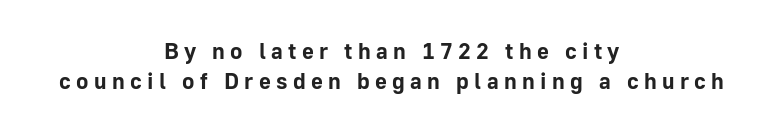
{"italic": "no", "bold": "yes", "underline": "no", "align": "center", "line_spacing": "normal", "line_spacing_ratio": 1.31, "letter_spacing": "wide", "letter_spacing_em": 0.23, "glyph_px": 23}
